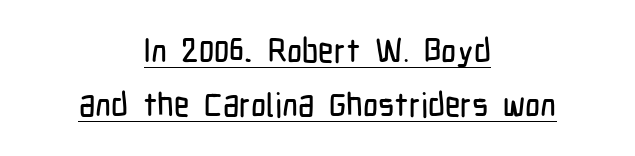
{"serif": "no", "italic": "no", "width": "condensed", "stroke_contrast": "low", "x_height": "medium", "monospaced": "no", "underline": "yes", "align": "center", "line_spacing": "normal", "line_spacing_ratio": 1.63, "letter_spacing": "normal", "letter_spacing_em": 0.0, "glyph_px": 33}
